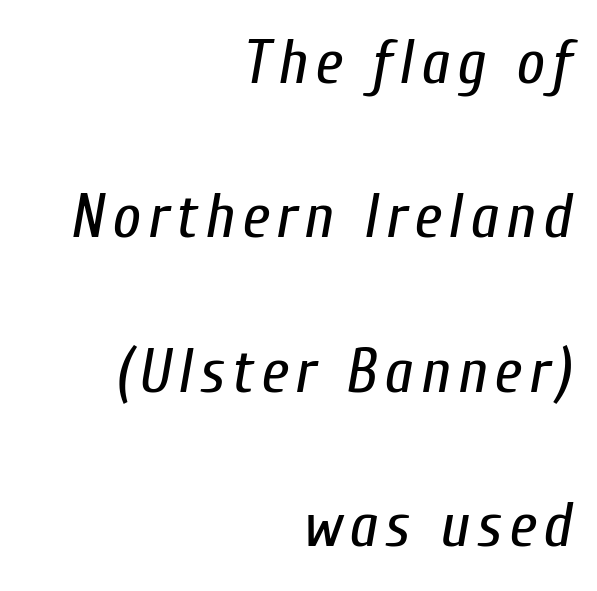
{"italic": "yes", "lean": "right", "slant_degrees": 10, "bold": "no", "weight": "regular", "width": "condensed", "stroke_contrast": "low", "x_height": "medium", "monospaced": "no", "underline": "no", "align": "right", "line_spacing": "loose", "line_spacing_ratio": 2.49, "glyph_px": 62}
